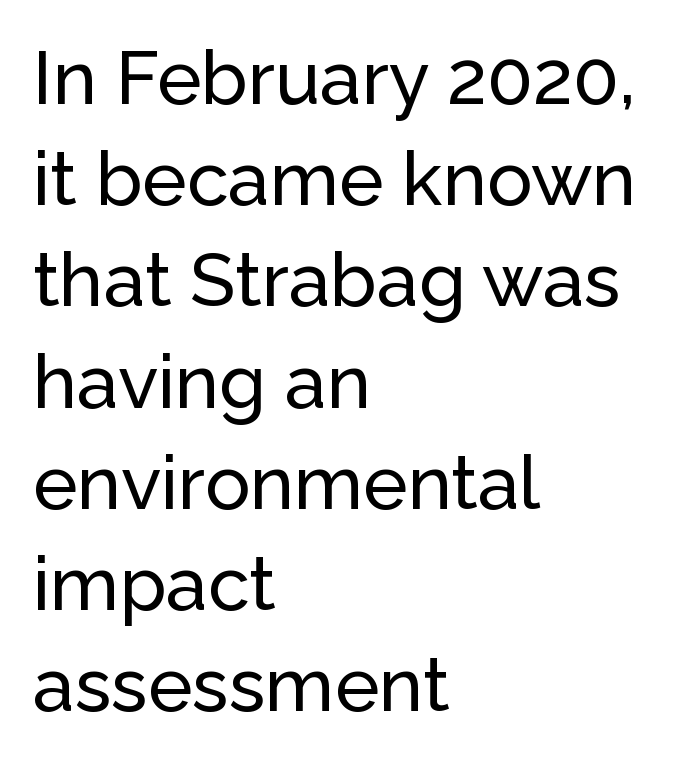
These lines are composed in type without serifs. Nobody drew a line under any word here. This sample has the flowing, uneven cadence of proportional lettering. Honestly, the letter spacing is just normal — you wouldn't notice it. Reading down the column, the eye jumps a familiar distance to each next line.
